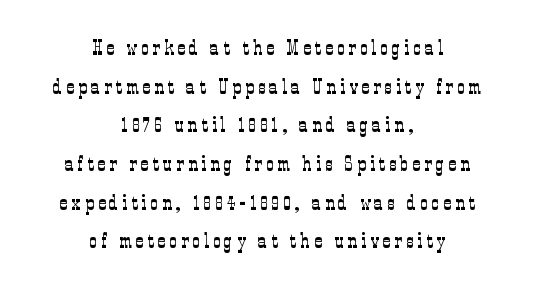
The image shows 21 px text type, upright; set centered, line spacing 1.84x, unusually wide letter spacing (+0.2 em), not underlined.
